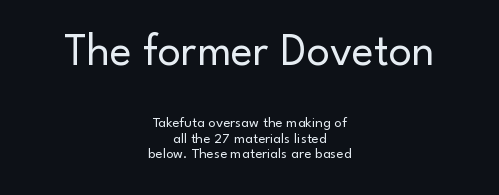
Q: Is the text bold? A: No.
Q: Is the text italic (slanted)? A: No, it is upright.
Q: Is the typeface a serif or a sans-serif typeface? A: Sans-serif.
Q: Is the text underlined? A: No.
Q: How is the paragraph aligned? A: Centered.
Q: Is the spacing between letters normal or unusually wide? A: Normal.
Q: Is the spacing between lines tight, normal or loose? A: Tight.
Q: Which block of text is set in a larger size, the first (top) or the second (bottom)? A: The first (top) one.
Q: Width (condensed, normal, or wide)? A: Normal.
Q: Stroke contrast? A: Low.
Q: x-height? A: Small.
Q: Monospaced? A: No.
